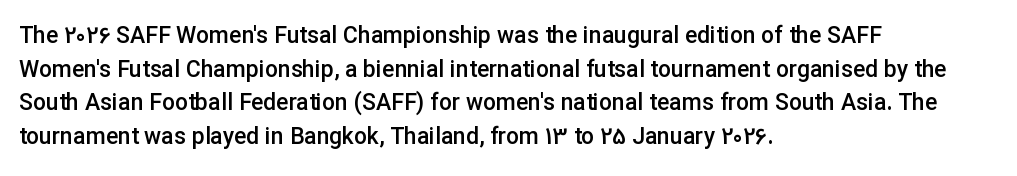
Is there any slant? The stems are plumb. Decoration check: the copy has no underline. Nothing unusual about the tracking: characters are spaced as the font intends. What weight is shown? A semibold, between regular and bold. The setting favours the left margin, as ordinary paragraphs usually do.
